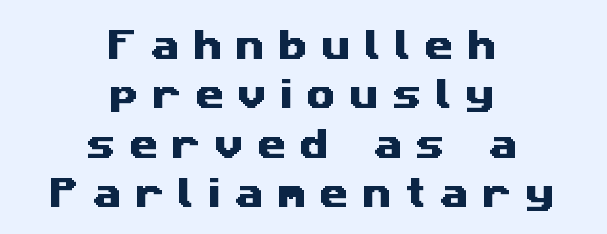
{"serif": "no", "width": "wide", "stroke_contrast": "medium", "x_height": "medium", "monospaced": "no", "underline": "no", "align": "center", "line_spacing": "normal", "line_spacing_ratio": 1.5, "letter_spacing": "wide", "letter_spacing_em": 0.42, "glyph_px": 33}
